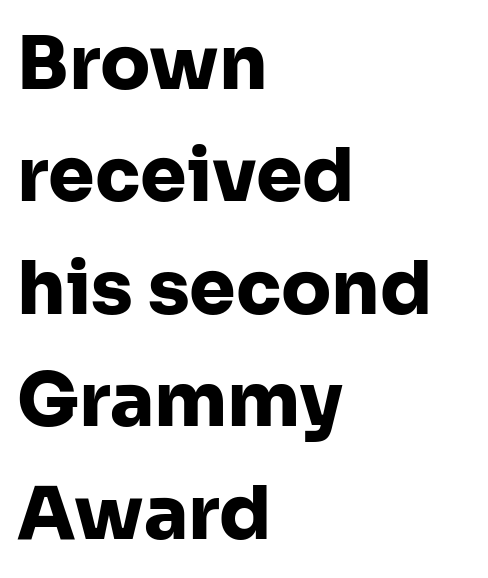
{"serif": "no", "italic": "no", "bold": "yes", "weight": "heavy", "width": "normal", "stroke_contrast": "low", "x_height": "medium", "monospaced": "no", "underline": "no", "align": "left", "line_spacing": "normal", "line_spacing_ratio": 1.52, "letter_spacing": "normal", "letter_spacing_em": 0.0, "glyph_px": 74}
